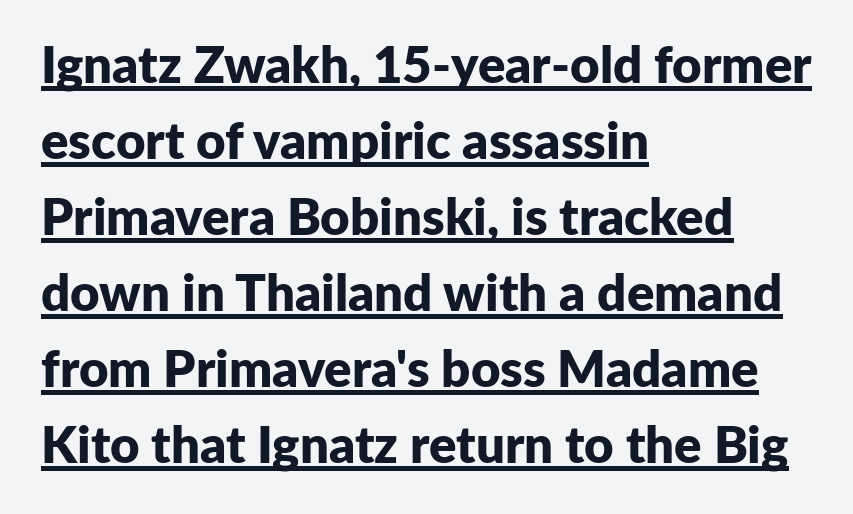
The glyphs in this specimen are sans serif. Students, observe the line beneath the letters — that is underlining. A full-strength bold gives these letters their thick strokes. These lines sit exactly where default settings would place them.
